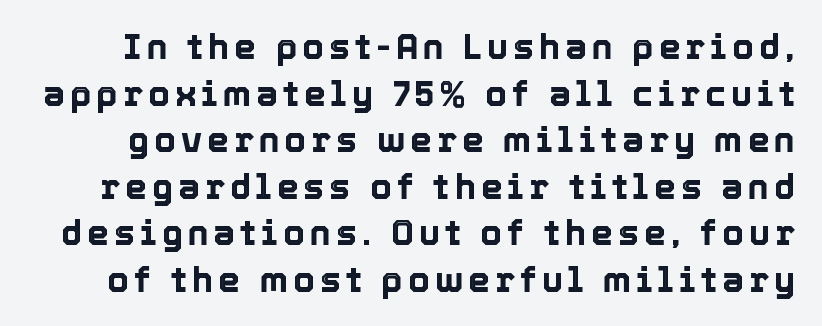
Q: Is the text italic (slanted)? A: No, it is upright.
Q: Is the text underlined? A: No.
Q: Is the spacing between lines tight, normal or loose? A: Normal.
Q: Width (condensed, normal, or wide)? A: Normal.
Q: x-height? A: Medium.
Q: Monospaced? A: No.
